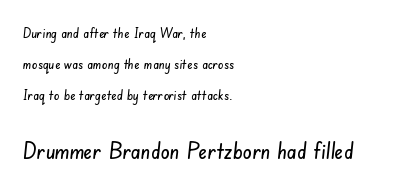
The image shows 23 px text type; set left-aligned, loose line spacing (2.22x), normal letter spacing, not underlined; the second (bottom) block is 1.64x larger.
